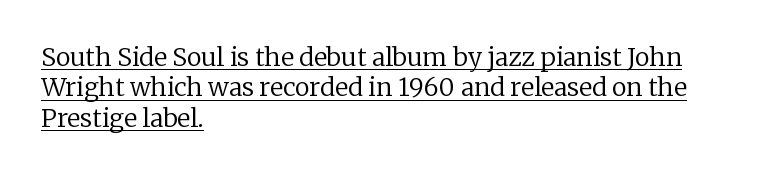
The image shows 25 px text type, upright; set left-aligned, line spacing 1.22x, normal letter spacing, underlined.
